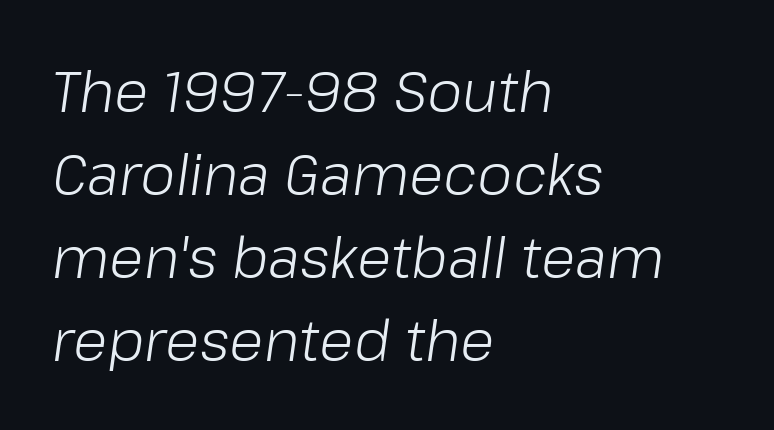
The image shows 56 px light type, italic (leaning right); set left-aligned, normal line spacing (1.48x), normal letter spacing, not underlined; low stroke contrast and a medium x-height.
